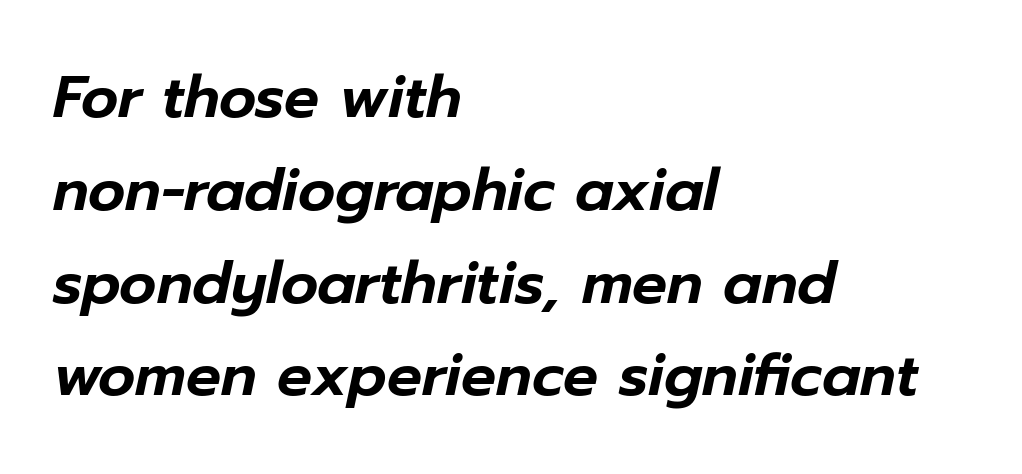
Q: Is the text italic (slanted)? A: Yes, it leans right by about 12 degrees.
Q: Is the text underlined? A: No.
Q: How is the paragraph aligned? A: Left-aligned.
Q: Is the spacing between letters normal or unusually wide? A: Normal.
Q: Is the spacing between lines tight, normal or loose? A: Normal.
Q: Width (condensed, normal, or wide)? A: Normal.
Q: Stroke contrast? A: Low.
Q: x-height? A: Medium.
Q: Monospaced? A: No.
